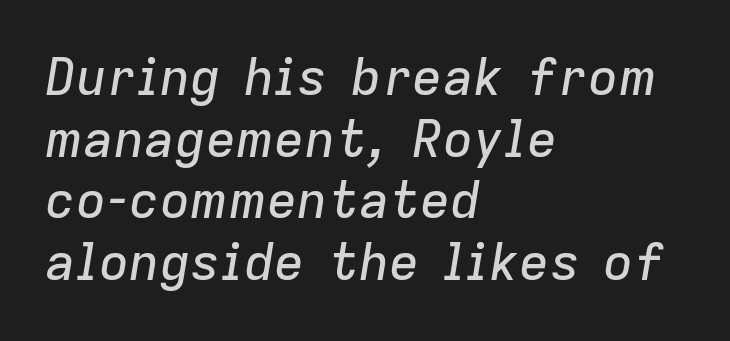
Q: Is the text italic (slanted)? A: Yes, it leans right by about 9 degrees.
Q: Is the text underlined? A: No.
Q: How is the paragraph aligned? A: Left-aligned.
Q: Is the spacing between letters normal or unusually wide? A: Normal.
Q: Width (condensed, normal, or wide)? A: Normal.
Q: Stroke contrast? A: Low.
Q: x-height? A: Medium.
Q: Monospaced? A: No.
